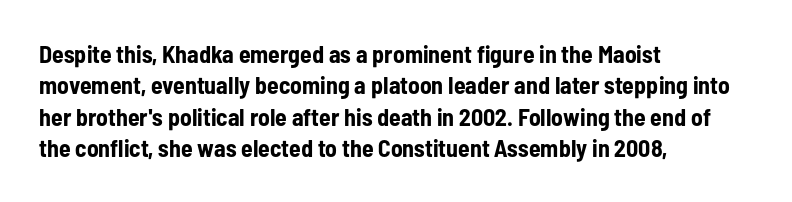
Q: Is the text bold? A: Yes.
Q: Is the text italic (slanted)? A: No, it is upright.
Q: Is the text underlined? A: No.
Q: How is the paragraph aligned? A: Left-aligned.
Q: Is the spacing between letters normal or unusually wide? A: Normal.
Q: Is the spacing between lines tight, normal or loose? A: Normal.
